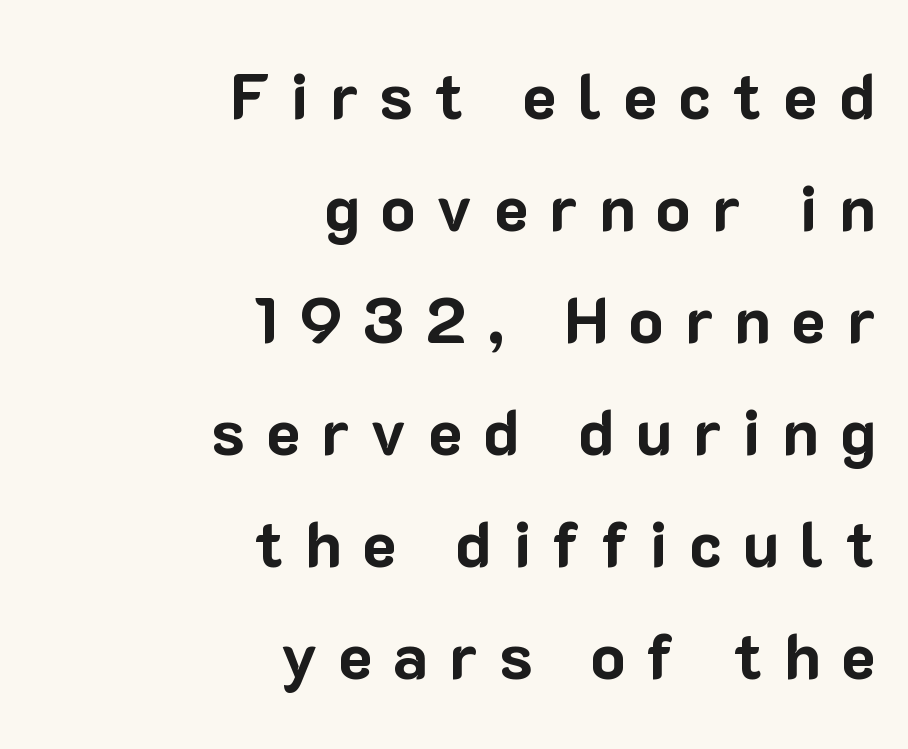
The setting favours the right margin, as signatures and pull-quotes sometimes do. These lines carry a lot of weight — the face is fully bold. A typesetter would call this proportional, since set widths differ per character. What stands out about the letter spacing? Its width — letters are far apart. Beneath every word, the page is bare. This sample uses an upright cut, with every glyph sitting square on the baseline.
